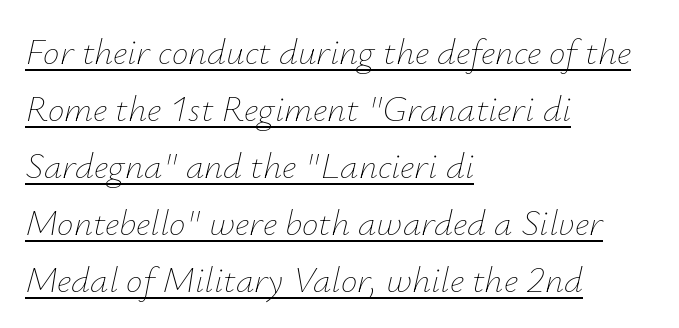
Spacing verdict: proportional, widths tailored to each character. When letters slant like this, we call the style italic. Caption: standard tracking, unaltered. This sample carries an underscore along the baseline area.
